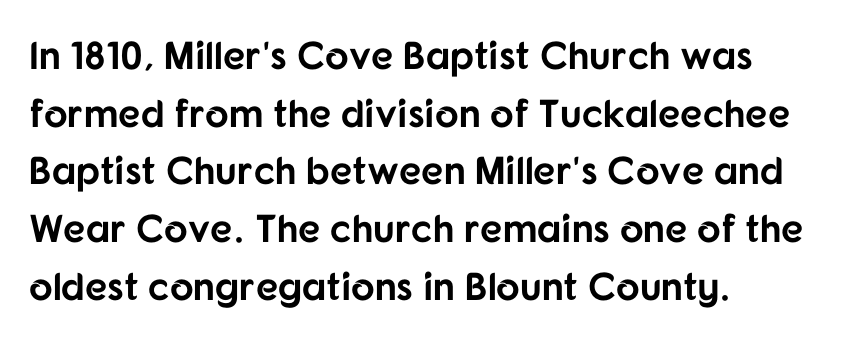
Q: Is the text bold? A: Yes.
Q: Is the text italic (slanted)? A: No, it is upright.
Q: Is the typeface a serif or a sans-serif typeface? A: Sans-serif.
Q: Is the text underlined? A: No.
Q: How is the paragraph aligned? A: Left-aligned.
Q: Is the spacing between letters normal or unusually wide? A: Normal.
Q: Is the spacing between lines tight, normal or loose? A: Normal.
Q: Width (condensed, normal, or wide)? A: Normal.
Q: Stroke contrast? A: Low.
Q: x-height? A: Medium.
Q: Monospaced? A: No.
